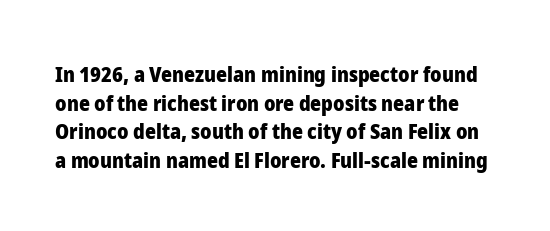
The image shows 21 px bold type, upright; set normal line spacing (1.36x), normal letter spacing, not underlined.
